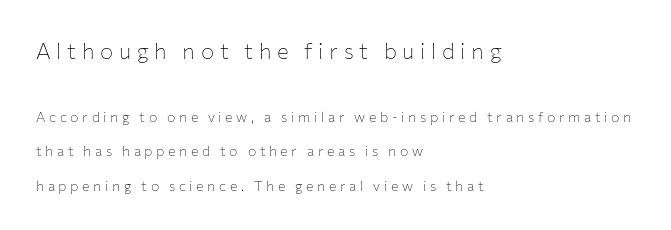
Q: Is the text bold? A: No.
Q: Is the text italic (slanted)? A: No, it is upright.
Q: Is the text underlined? A: No.
Q: How is the paragraph aligned? A: Left-aligned.
Q: Is the spacing between letters normal or unusually wide? A: Unusually wide.
Q: Is the spacing between lines tight, normal or loose? A: Loose.
Q: Which block of text is set in a larger size, the first (top) or the second (bottom)? A: The first (top) one.
